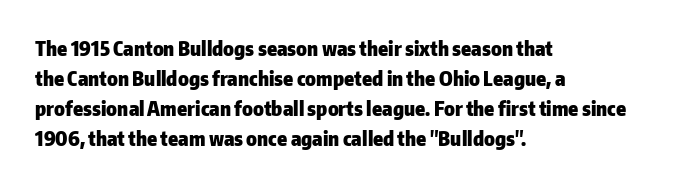
Alignment: flush left. Tall strokes in this sample are plumb rather than angled. Successive baselines arrive at the customary interval. The rendering uses a bold face; every stroke is thick and dark. The specimen omits any rule beneath the text block's lines. Short note: letters normally spaced.
